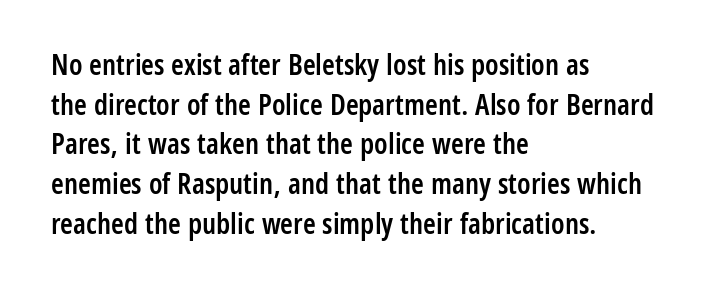
Q: Is the text bold? A: Semi-bold.
Q: Is the text italic (slanted)? A: No, it is upright.
Q: Is the typeface a serif or a sans-serif typeface? A: Sans-serif.
Q: Is the text underlined? A: No.
Q: How is the paragraph aligned? A: Left-aligned.
Q: Is the spacing between letters normal or unusually wide? A: Normal.
Q: Is the spacing between lines tight, normal or loose? A: Normal.
Q: Width (condensed, normal, or wide)? A: Condensed.
Q: Stroke contrast? A: Low.
Q: x-height? A: Medium.
Q: Monospaced? A: No.
